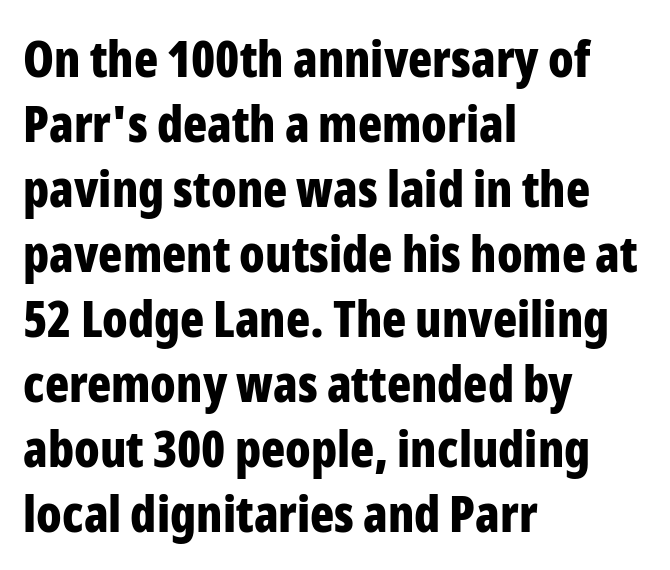
The image shows 50 px bold, condensed sans-serif type, upright; set left-aligned, normal line spacing (1.3x), normal letter spacing, not underlined; low stroke contrast and a medium x-height.
